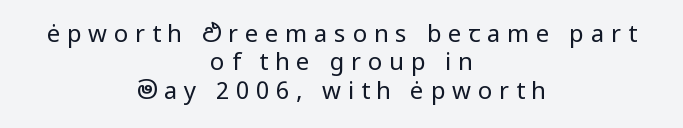
Q: Is the text bold? A: No.
Q: Is the text italic (slanted)? A: No, it is upright.
Q: Is the text underlined? A: No.
Q: How is the paragraph aligned? A: Centered.
Q: Is the spacing between letters normal or unusually wide? A: Unusually wide.
